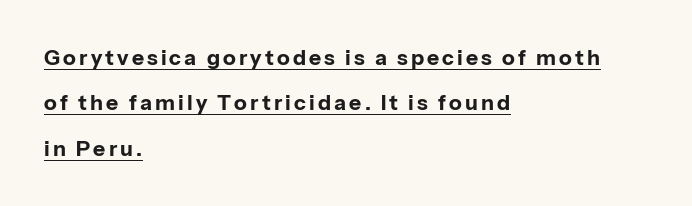
The font's upright variant was chosen for this text. These lines stand farther apart than default settings would place them. Compared with an ordinary text face, these strokes are far heavier — a full bold. The rendered words wear a rule along their underside. Every row of glyphs begins at an identical x-position on the left.
